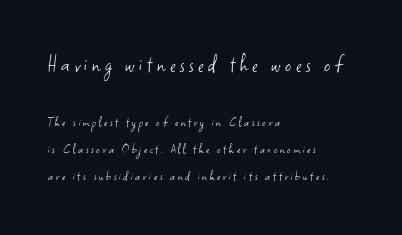
The image shows 24 px text type; set left-aligned, loose line spacing (1.92x), not underlined; the first (top) block is 1.71x larger.
